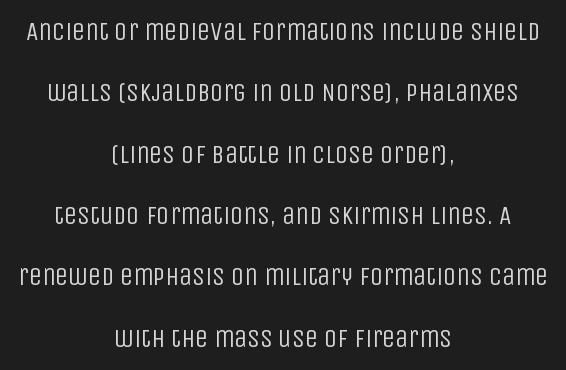
Q: Is the text bold? A: No.
Q: Is the text italic (slanted)? A: No, it is upright.
Q: Is the text underlined? A: No.
Q: How is the paragraph aligned? A: Centered.
Q: Is the spacing between letters normal or unusually wide? A: Normal.
Q: Is the spacing between lines tight, normal or loose? A: Loose.
